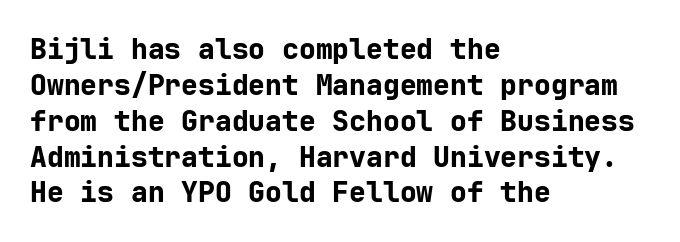
{"serif": "no", "italic": "no", "bold": "yes", "weight": "bold", "width": "normal", "stroke_contrast": "low", "x_height": "medium", "underline": "no", "align": "left", "line_spacing": "normal", "line_spacing_ratio": 1.28, "letter_spacing": "normal", "letter_spacing_em": 0.0, "glyph_px": 28}
